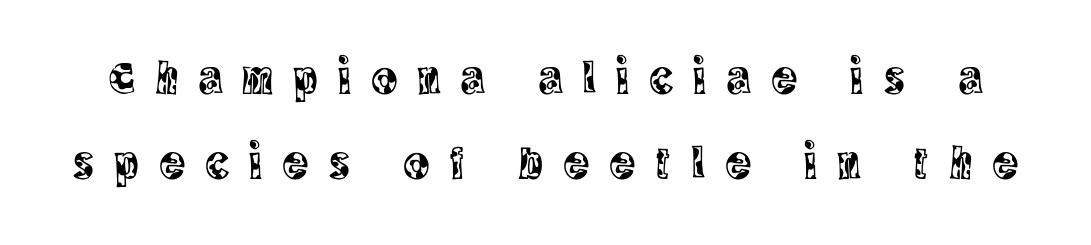
Q: Is the text italic (slanted)? A: No, it is upright.
Q: Is the typeface a serif or a sans-serif typeface? A: Serif.
Q: Is the text underlined? A: No.
Q: Is the spacing between letters normal or unusually wide? A: Unusually wide.
Q: Width (condensed, normal, or wide)? A: Condensed.
Q: x-height? A: Large.
Q: Monospaced? A: No.
